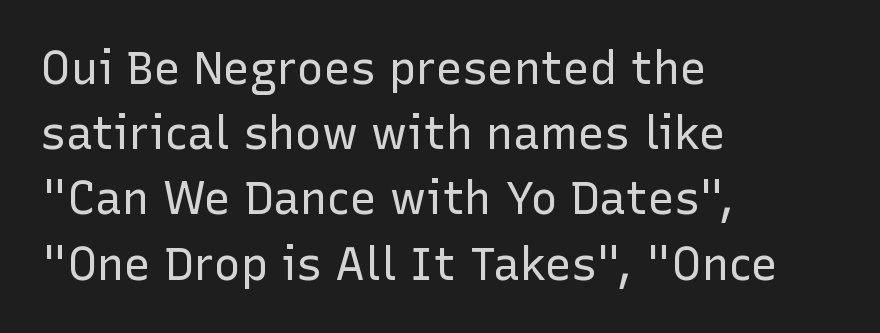
You could not count columns in this text — the font is proportionally spaced. Each letter's strokes conclude bluntly, with no projecting serifs. Posture: vertical. Left-aligned paragraph, ragged on the right. Descenders hang freely into open space. Spacing between characters is what you'd get straight out of the box.
